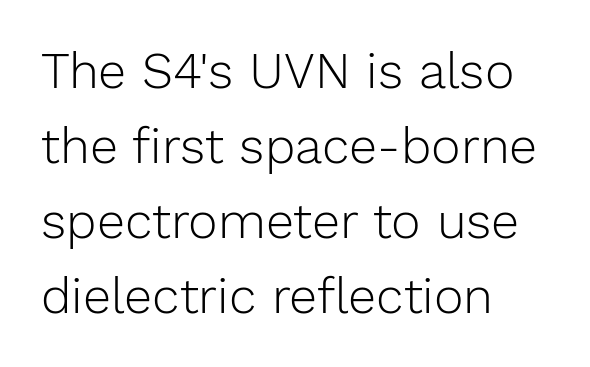
Words float on clear page, feet unadorned. One glance says typical: line gaps are just what's usual. The typography opts for an upright posture over an oblique one. These lines keep a tight, regular rhythm from letter to letter. Weight: regular or lighter. Unlike a traditional serif, this face leaves its strokes unadorned.
